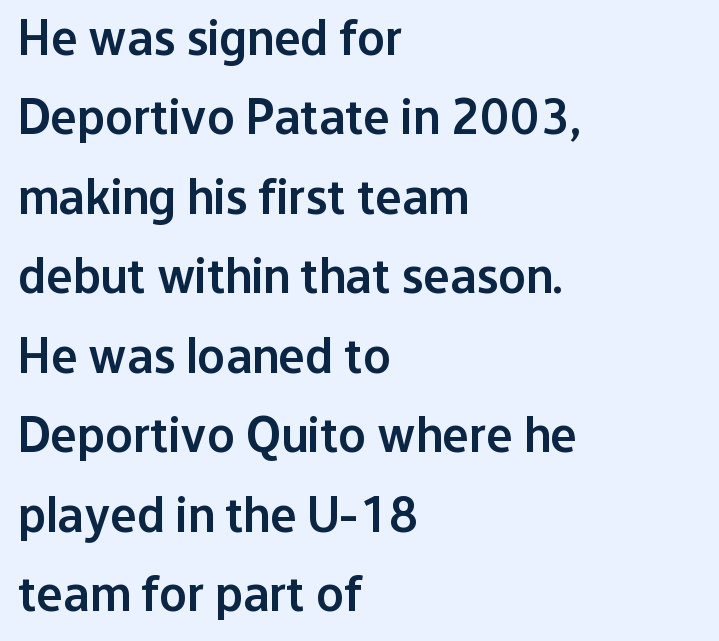
{"serif": "no", "italic": "no", "bold": "semi", "weight": "semibold", "width": "normal", "stroke_contrast": "low", "x_height": "medium", "monospaced": "no", "underline": "no", "align": "left", "line_spacing": "normal", "line_spacing_ratio": 1.59, "letter_spacing": "normal", "letter_spacing_em": 0.0, "glyph_px": 50}
